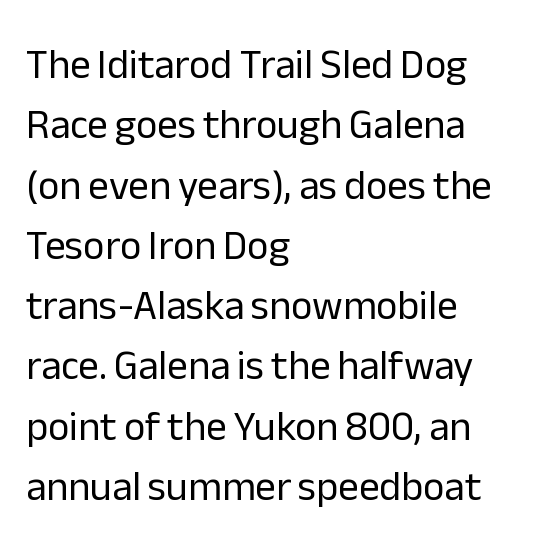
Q: Is the text bold? A: No.
Q: Is the text italic (slanted)? A: No, it is upright.
Q: Is the typeface a serif or a sans-serif typeface? A: Sans-serif.
Q: Is the text underlined? A: No.
Q: How is the paragraph aligned? A: Left-aligned.
Q: Is the spacing between letters normal or unusually wide? A: Normal.
Q: Is the spacing between lines tight, normal or loose? A: Normal.
Q: Width (condensed, normal, or wide)? A: Normal.
Q: Stroke contrast? A: Low.
Q: x-height? A: Medium.
Q: Monospaced? A: No.
